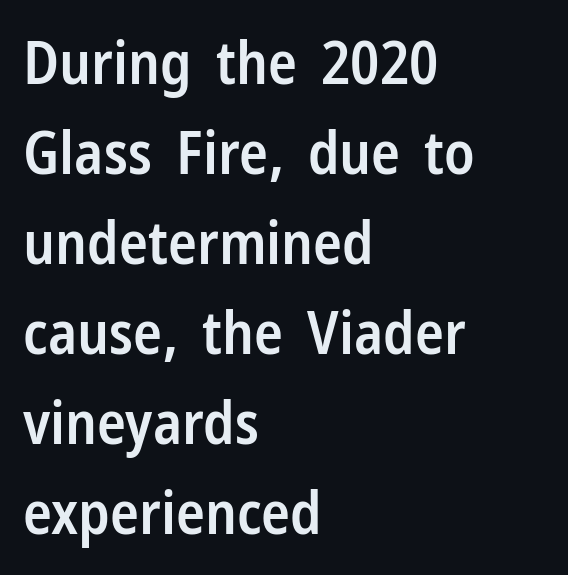
{"serif": "no", "italic": "no", "bold": "semi", "weight": "semibold", "width": "condensed", "stroke_contrast": "low", "x_height": "medium", "monospaced": "no", "underline": "no", "align": "left", "line_spacing": "normal", "line_spacing_ratio": 1.5, "letter_spacing": "normal", "letter_spacing_em": 0.0, "glyph_px": 60}
